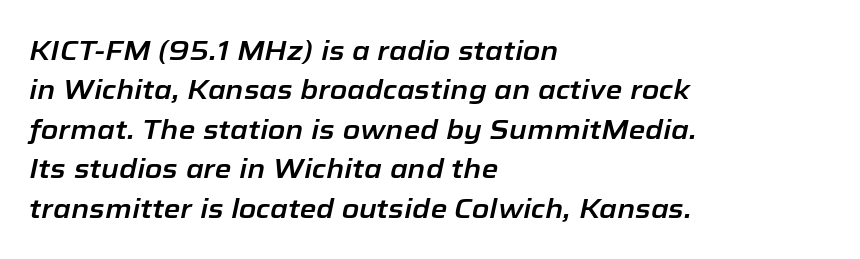
The image shows 27 px text type, italic (leaning right); set left-aligned, normal line spacing (1.46x), normal letter spacing, not underlined.
